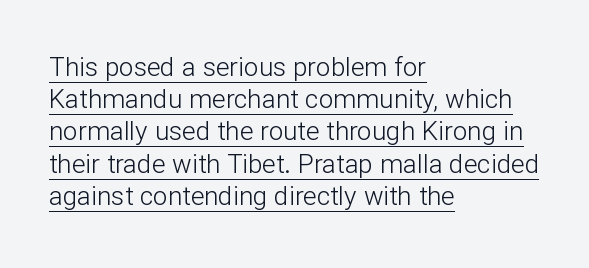
{"italic": "no", "bold": "no", "underline": "yes", "align": "left", "line_spacing_ratio": 1.24, "letter_spacing": "normal", "letter_spacing_em": 0.0, "glyph_px": 26}
